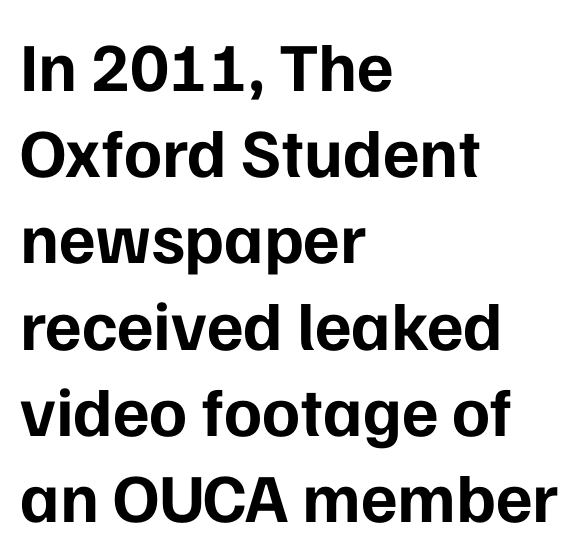
Strokes here are thick enough to call this a true bold. Style check: upright. Looks like regular typesetting: each glyph gets only the width it needs. Every row of glyphs begins at an identical x-position on the left.
